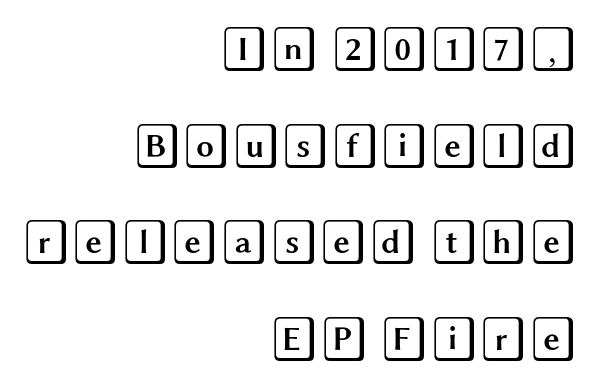
The image shows 45 px wide type, upright; set right-aligned, loose line spacing (2.15x), normal letter spacing, not underlined; a large x-height.
